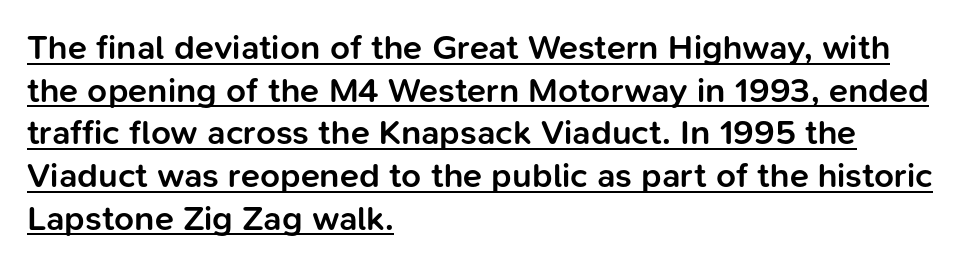
Q: Is the text bold? A: Semi-bold.
Q: Is the text italic (slanted)? A: No, it is upright.
Q: Is the typeface a serif or a sans-serif typeface? A: Sans-serif.
Q: Is the text underlined? A: Yes.
Q: How is the paragraph aligned? A: Left-aligned.
Q: Is the spacing between letters normal or unusually wide? A: Normal.
Q: Width (condensed, normal, or wide)? A: Normal.
Q: Stroke contrast? A: Low.
Q: x-height? A: Medium.
Q: Monospaced? A: No.
